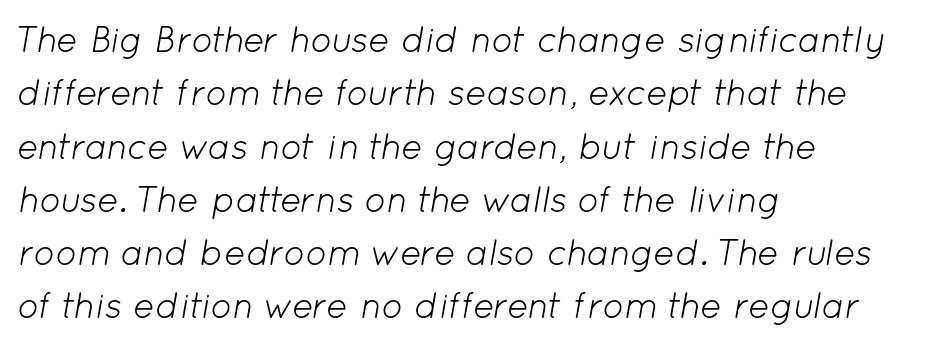
{"italic": "yes", "lean": "right", "slant_degrees": 12, "bold": "no", "weight": "light", "width": "normal", "stroke_contrast": "low", "x_height": "medium", "monospaced": "no", "underline": "no", "align": "left", "line_spacing": "normal", "line_spacing_ratio": 1.48, "letter_spacing": "normal", "letter_spacing_em": 0.0, "glyph_px": 36}
